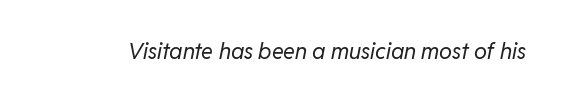
The horizontal fit of the characters is conventional and even. The typography opts for an oblique posture over an upright one. Underline: absent. Letters have the restrained weight of plain body copy at most.
